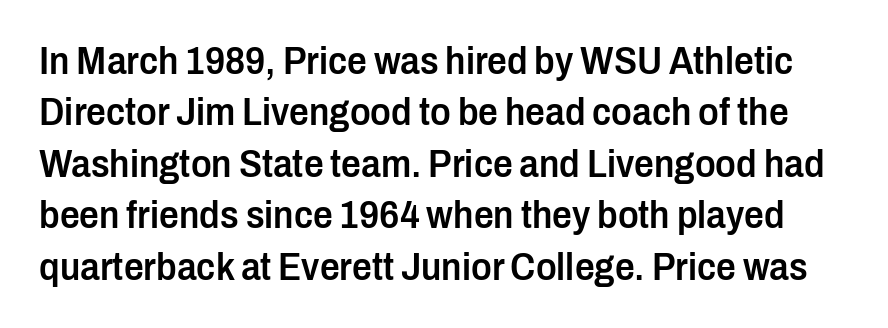
Evenly set lines give the paragraph a standard silhouette. Nobody drew a line under any word here. The face used here is a sans, in the tradition of grotesques and geometrics. The passage shown is typed in a proportional face where columns would drift.
